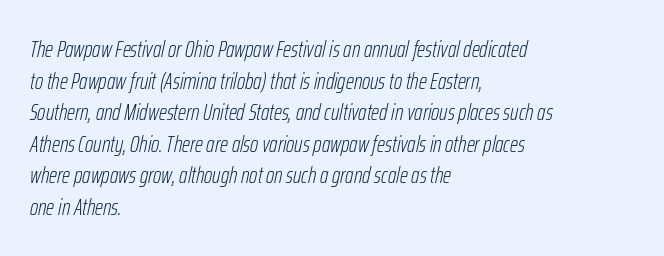
One-word summary of the alignment: left. This is oblique type, the kind used for emphasis or titles. The foot of each line stays bare and open. No extra tracking has been applied to these lines. Stem width sits at or under what a default text font uses. How would I describe the line gaps? Plain and ordinary.
